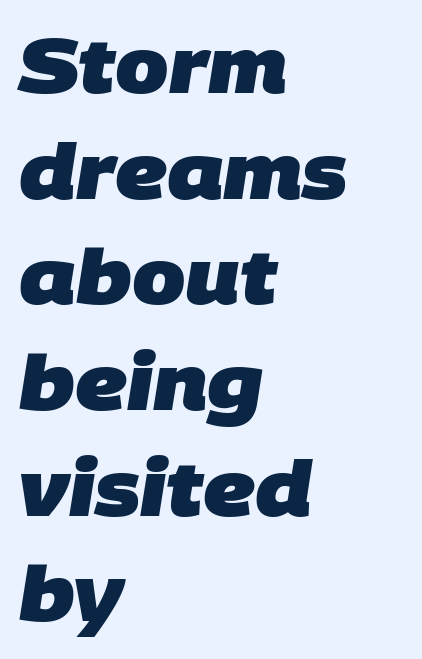
The image shows 76 px heavy sans-serif type; set left-aligned, normal line spacing (1.39x), normal letter spacing, not underlined; low stroke contrast and a large x-height.
